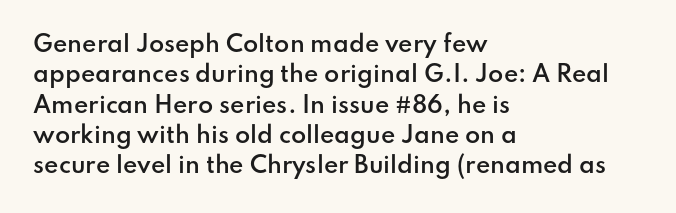
The image shows 22 px text type, upright; set left-aligned, normal line spacing (1.38x), normal letter spacing, not underlined.
